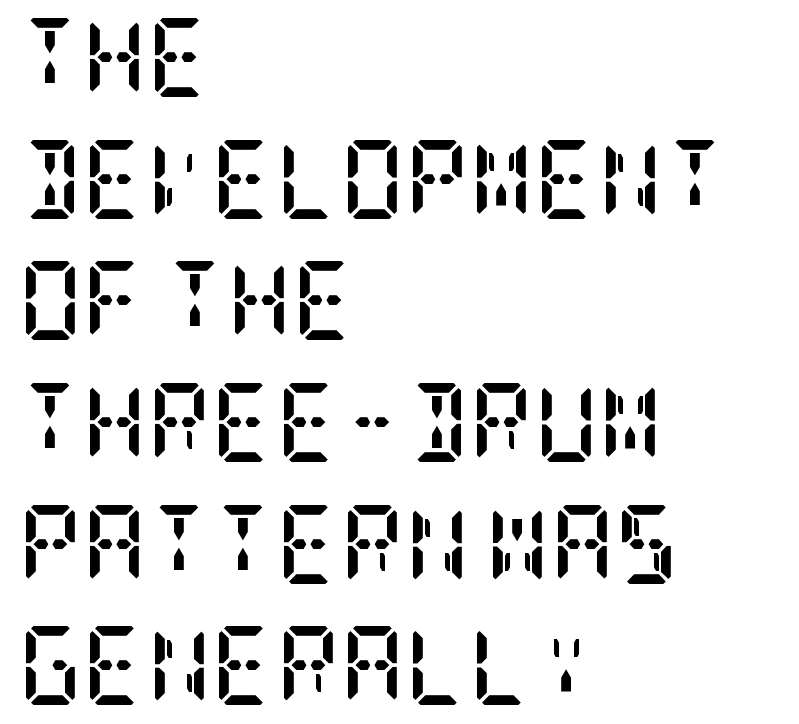
Q: Is the text bold? A: Yes.
Q: Is the text italic (slanted)? A: No, it is upright.
Q: Is the typeface a serif or a sans-serif typeface? A: Serif.
Q: Is the text underlined? A: No.
Q: How is the paragraph aligned? A: Left-aligned.
Q: Is the spacing between letters normal or unusually wide? A: Normal.
Q: Is the spacing between lines tight, normal or loose? A: Normal.
Q: Width (condensed, normal, or wide)? A: Condensed.
Q: Stroke contrast? A: Low.
Q: x-height? A: Large.
